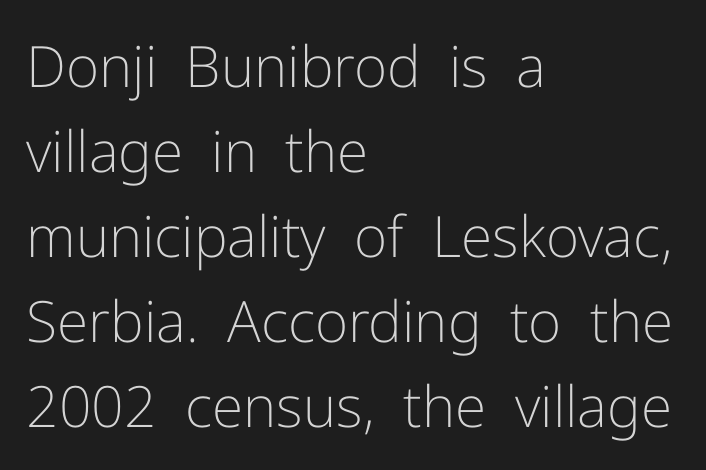
{"serif": "no", "italic": "no", "bold": "no", "weight": "light", "width": "normal", "stroke_contrast": "low", "x_height": "medium", "monospaced": "no", "underline": "no", "align": "left", "line_spacing": "normal", "line_spacing_ratio": 1.49, "letter_spacing": "normal", "letter_spacing_em": 0.0, "glyph_px": 57}
